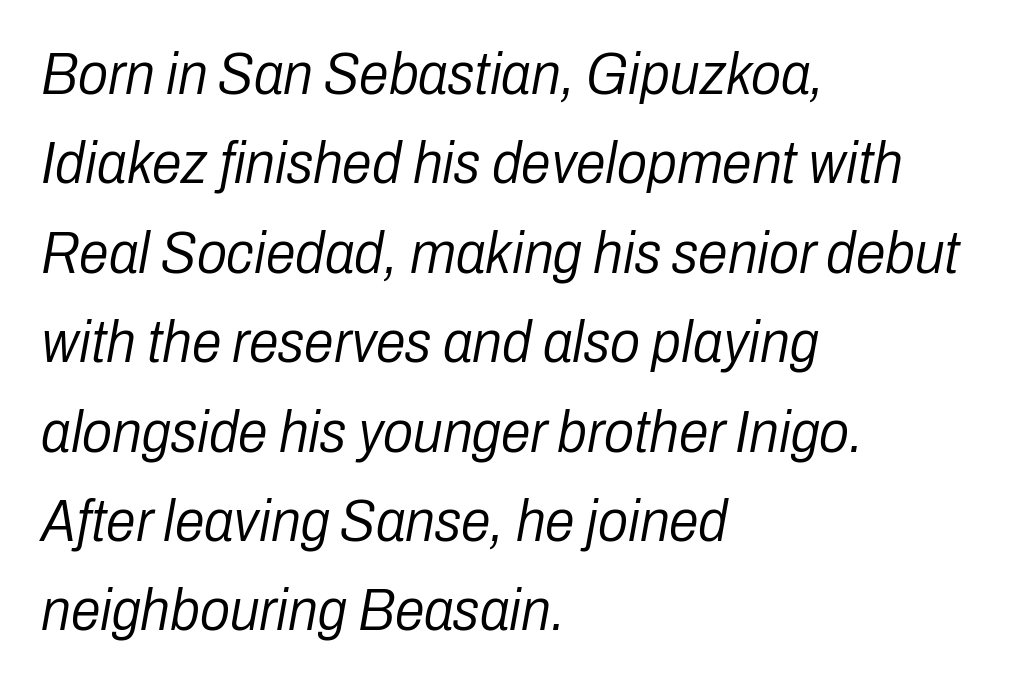
The passage shown is typed in a proportional face where columns would drift. Spacing between characters is what you'd get straight out of the box. Horizontally, the lines are justified to the leading edge only. The lettering tilts uniformly, giving the passage an italic look.
